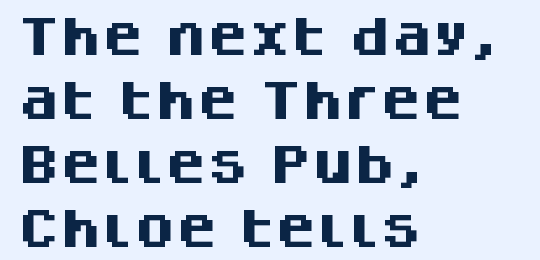
The image shows 42 px heavy sans-serif type, upright; set left-aligned, normal line spacing (1.52x), normal letter spacing, not underlined; medium stroke contrast and a large x-height.
